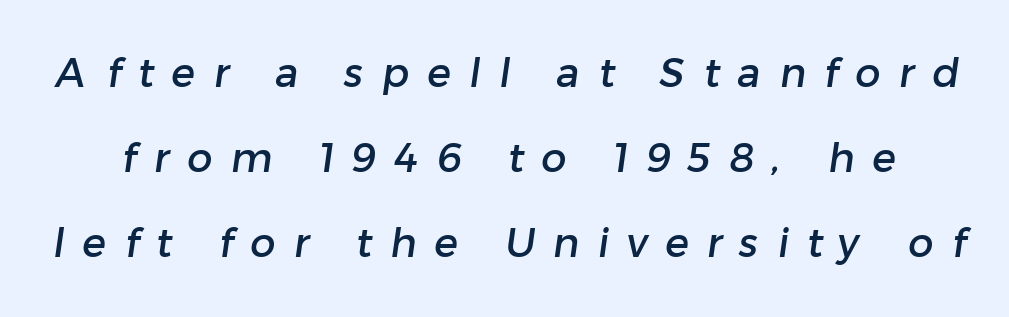
In terms of letterspacing, this is a distinctly airy, spread setting. Check where the strokes stop: nothing finishes them off — pure sans. The face used here is proportionally spaced, like ordinary book or web type. Glance below the letters and you will spot only blank space.
